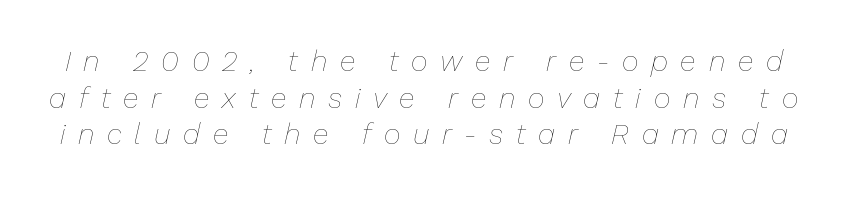
{"italic": "yes", "lean": "right", "slant_degrees": 13, "bold": "no", "weight": "thin", "width": "normal", "stroke_contrast": "low", "x_height": "medium", "monospaced": "no", "underline": "no", "line_spacing": "normal", "line_spacing_ratio": 1.26, "letter_spacing": "wide", "letter_spacing_em": 0.44, "glyph_px": 29}
